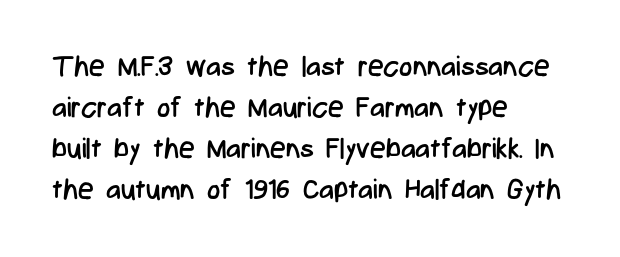
{"serif": "no", "italic": "no", "bold": "no", "weight": "regular", "width": "condensed", "stroke_contrast": "low", "x_height": "medium", "monospaced": "no", "underline": "no", "align": "left", "line_spacing": "normal", "line_spacing_ratio": 1.47, "letter_spacing": "normal", "letter_spacing_em": 0.0, "glyph_px": 28}
